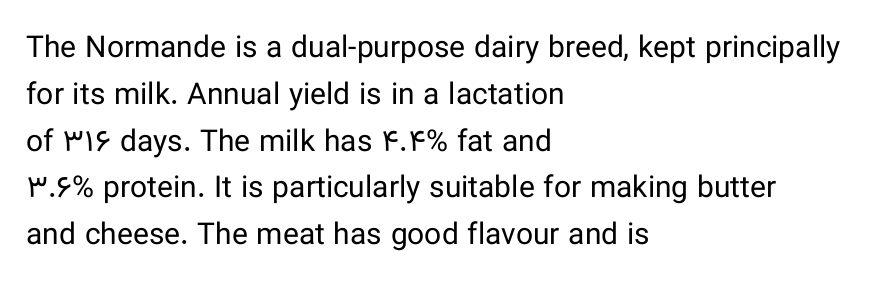
Q: Is the text bold? A: No.
Q: Is the text italic (slanted)? A: No, it is upright.
Q: Is the typeface a serif or a sans-serif typeface? A: Sans-serif.
Q: Is the text underlined? A: No.
Q: How is the paragraph aligned? A: Left-aligned.
Q: Is the spacing between letters normal or unusually wide? A: Normal.
Q: Is the spacing between lines tight, normal or loose? A: Normal.
Q: Width (condensed, normal, or wide)? A: Normal.
Q: Stroke contrast? A: Low.
Q: x-height? A: Medium.
Q: Monospaced? A: No.
